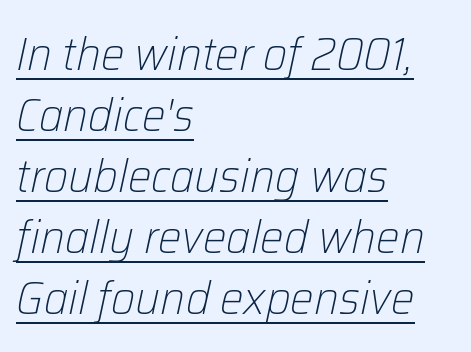
{"italic": "yes", "lean": "right", "slant_degrees": 12, "bold": "no", "weight": "light", "width": "normal", "stroke_contrast": "low", "x_height": "medium", "monospaced": "no", "underline": "yes", "align": "left", "line_spacing": "normal", "line_spacing_ratio": 1.3, "letter_spacing": "normal", "letter_spacing_em": 0.0, "glyph_px": 47}
